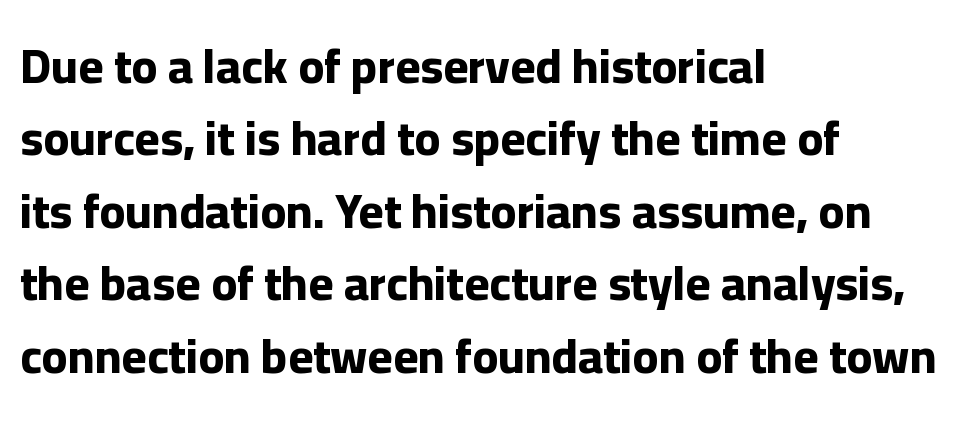
Does the type have serifs? No, each stem ends abruptly. The ragged edge is on the right, which tells us the setting is flush left. The font's upright variant was chosen for this text. This sample has the flowing, uneven cadence of proportional lettering. Check the space under the baseline: it is left empty.
